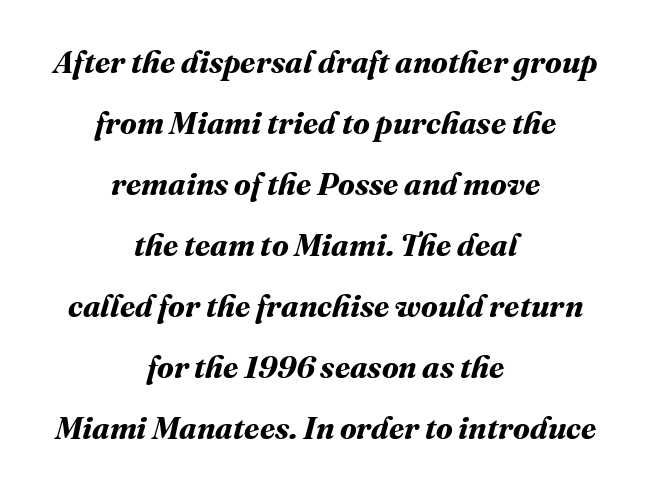
The image shows 31 px bold type; set centered, loose line spacing (1.97x), normal letter spacing, not underlined; medium stroke contrast and a medium x-height.
